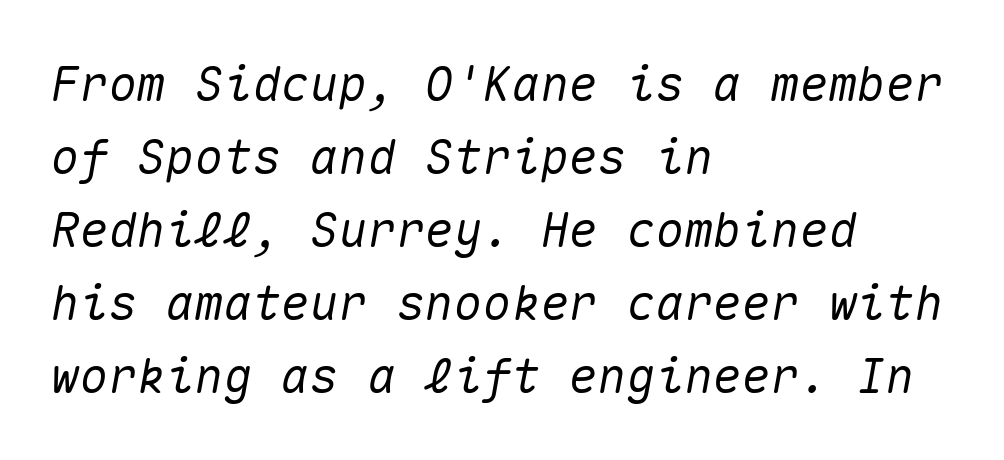
Rows of type keep a routine distance in the vertical direction. The space directly below the letters is spotless. Is the letter spacing exaggerated? No — it looks like the ordinary default. The letters march in equal steps, a hallmark of fixed-pitch type.
